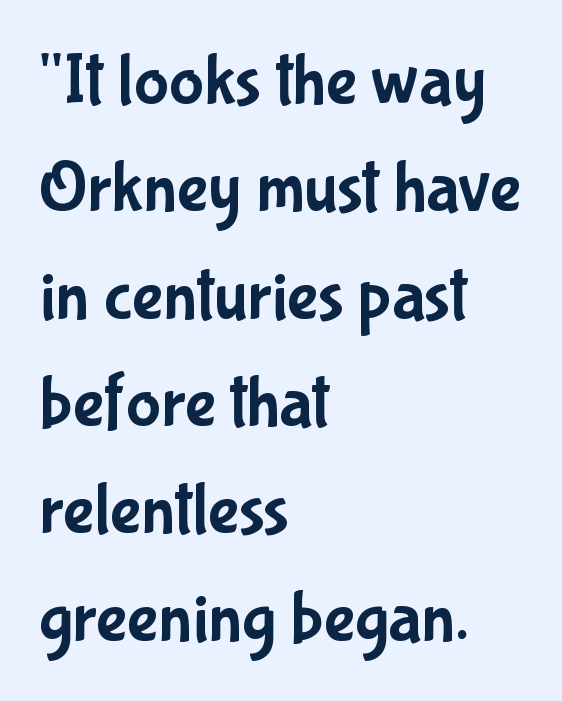
{"serif": "no", "italic": "no", "width": "condensed", "stroke_contrast": "low", "x_height": "medium", "monospaced": "no", "underline": "no", "align": "left", "line_spacing": "normal", "line_spacing_ratio": 1.47, "letter_spacing": "normal", "letter_spacing_em": 0.0, "glyph_px": 73}
